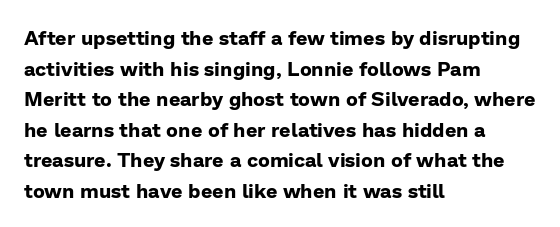
Underlining? Definitely not there. The paragraph has a hard left edge and a soft right edge. A typesetter would mark this as roman, not italic. What weight is shown? A full bold with thick strokes.
